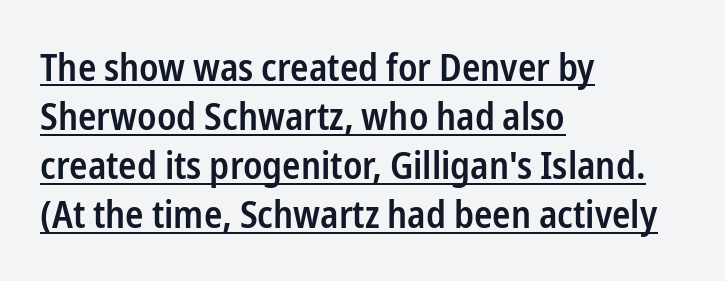
The image shows 38 px semibold, condensed sans-serif type, upright; set left-aligned, normal line spacing (1.29x), normal letter spacing, underlined; low stroke contrast and a medium x-height.
